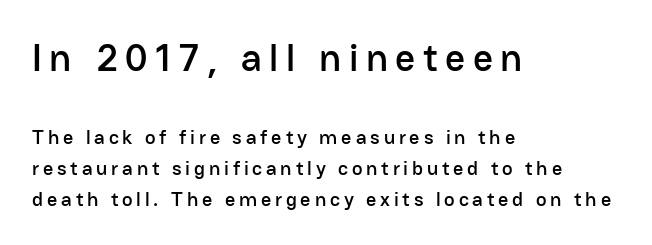
Notice how the stems are strictly vertical — no italics here. Compared with typical paragraphs, the rows here are spaced about the same. Whoever set this made the first block the dominant, larger element. Compared with a centered layout, this one pins lines to the left instead. Letters rest on an invisible, unmarked baseline. The characters display no serif detailing; their extremities are plain.
